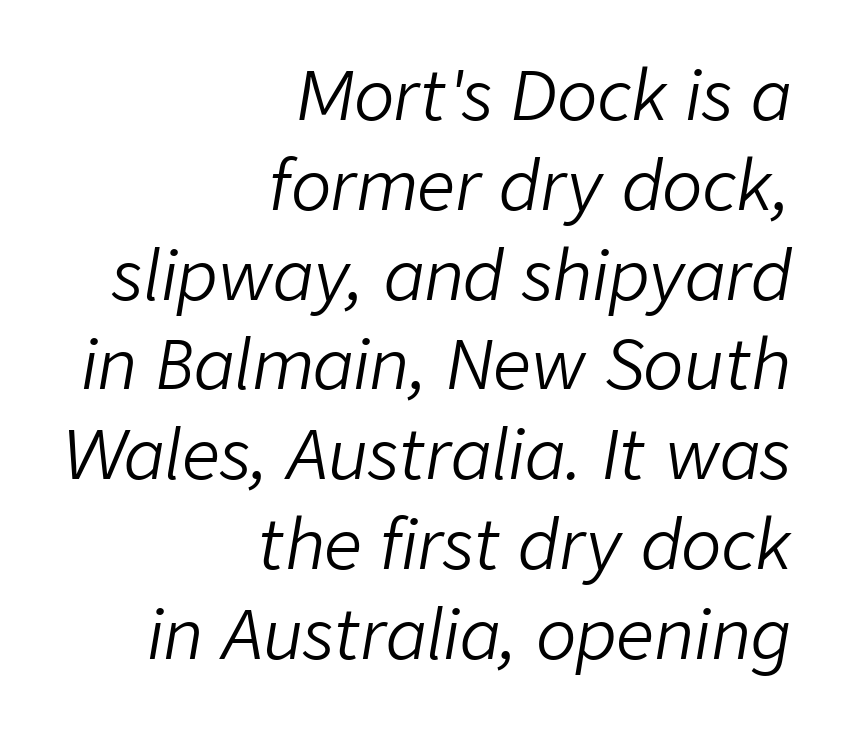
Q: Is the text bold? A: No.
Q: Is the text italic (slanted)? A: Yes, it leans right by about 9 degrees.
Q: Is the text underlined? A: No.
Q: How is the paragraph aligned? A: Right-aligned.
Q: Is the spacing between letters normal or unusually wide? A: Normal.
Q: Is the spacing between lines tight, normal or loose? A: Normal.
Q: Width (condensed, normal, or wide)? A: Normal.
Q: Stroke contrast? A: Low.
Q: x-height? A: Medium.
Q: Monospaced? A: No.
